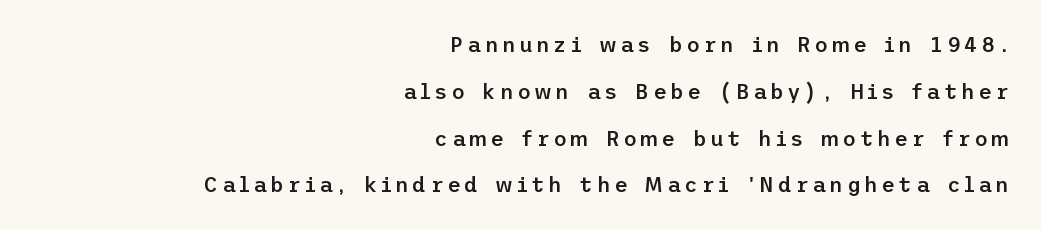
Q: Is the text bold? A: Semi-bold.
Q: Is the text italic (slanted)? A: No, it is upright.
Q: Is the text underlined? A: No.
Q: How is the paragraph aligned? A: Right-aligned.
Q: Is the spacing between lines tight, normal or loose? A: Loose.
